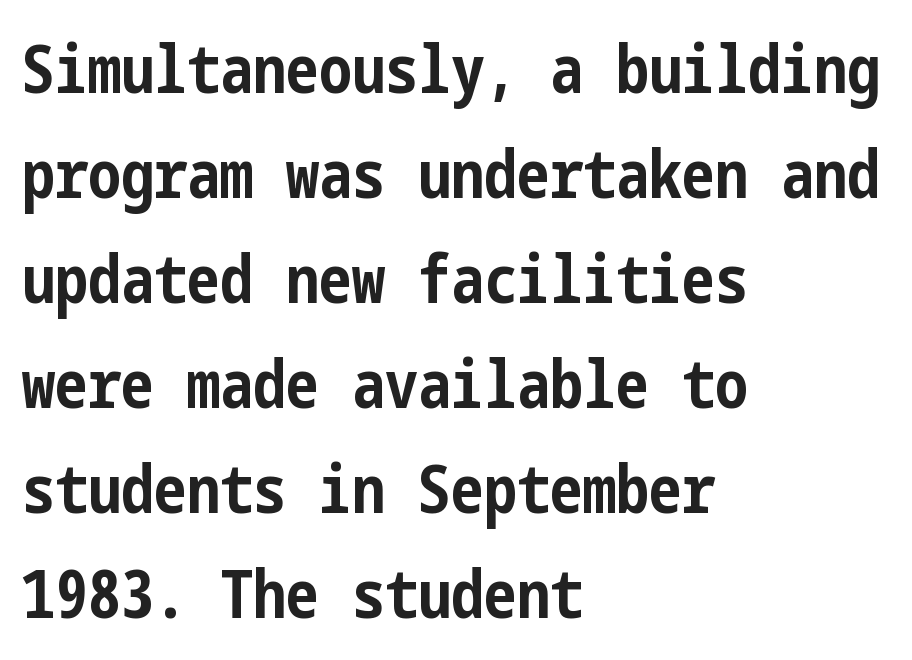
Ordinary non-slanted type is in use. A typesetter would label this face a sans. The strokes are fattened all the way to bold. The glyphs are unaccompanied by any horizontal stroke below them. Which margin do the lines hug? The left one — the right edge is uneven. Standard letterfit; no display-style spreading of the glyphs.
